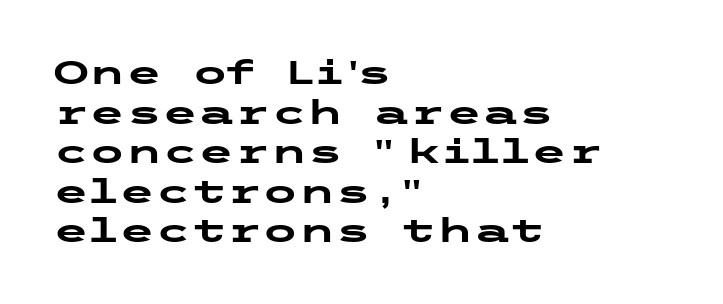
A typesetter would call this zero additional tracking. The lines in this sample share a left origin and differ only in where they stop. Type style note: lacks serifs. The font is running at its bold setting.
